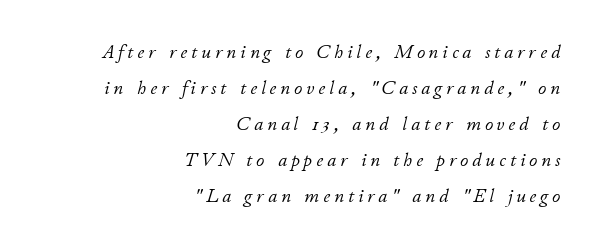
The typesetting does not lean heavy: it is not bold. Looking at the ascenders, they clearly lean. Typeset ragged left — the right edge is the straight one. Words appear elongated and porous because spacing is wide. Underline: absent.
